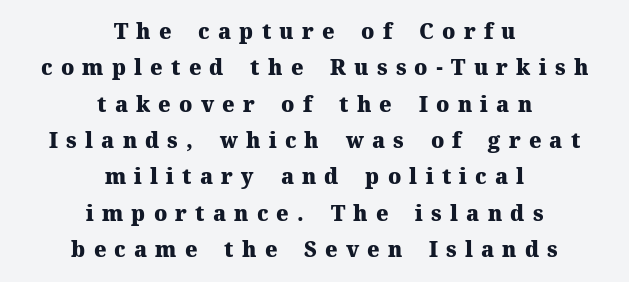
{"italic": "no", "bold": "yes", "underline": "no", "align": "center", "line_spacing_ratio": 1.73, "letter_spacing": "wide", "letter_spacing_em": 0.39, "glyph_px": 21}
